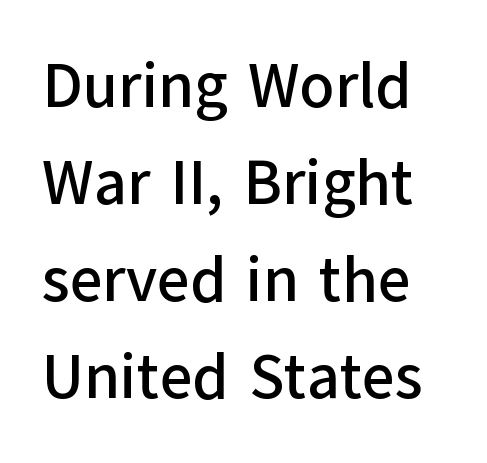
Q: Is the text italic (slanted)? A: No, it is upright.
Q: Is the typeface a serif or a sans-serif typeface? A: Sans-serif.
Q: Is the text underlined? A: No.
Q: Is the spacing between letters normal or unusually wide? A: Normal.
Q: Is the spacing between lines tight, normal or loose? A: Normal.
Q: Width (condensed, normal, or wide)? A: Normal.
Q: Stroke contrast? A: Low.
Q: x-height? A: Medium.
Q: Monospaced? A: No.
